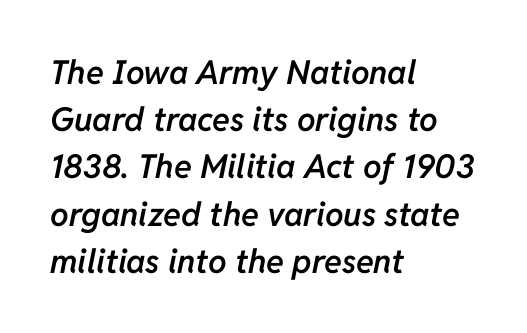
Q: Is the text bold? A: Semi-bold.
Q: Is the text italic (slanted)? A: Yes, it leans right by about 11 degrees.
Q: Is the text underlined? A: No.
Q: How is the paragraph aligned? A: Left-aligned.
Q: Is the spacing between letters normal or unusually wide? A: Normal.
Q: Is the spacing between lines tight, normal or loose? A: Normal.
Q: Width (condensed, normal, or wide)? A: Normal.
Q: Stroke contrast? A: Low.
Q: x-height? A: Medium.
Q: Monospaced? A: No.
